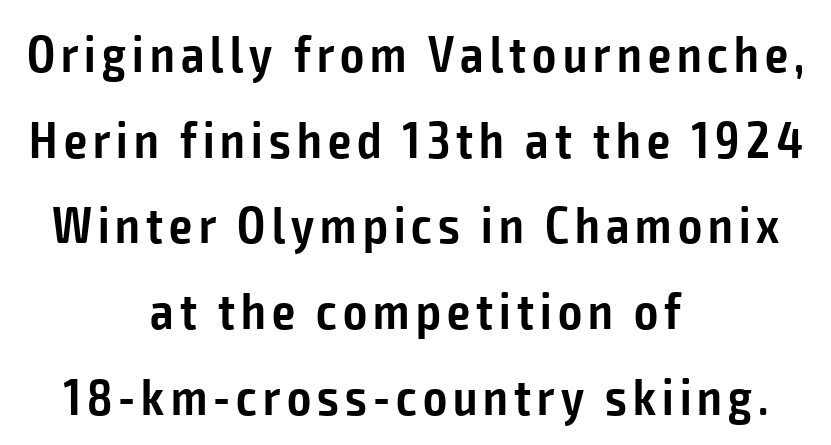
The image shows 51 px semibold, condensed sans-serif type, upright; set centered, normal line spacing (1.68x), not underlined; low stroke contrast and a medium x-height.
